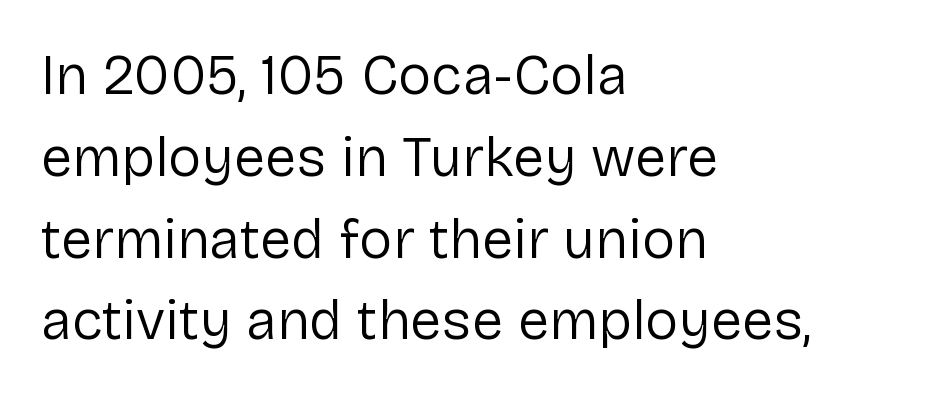
This rendering employs a face without finishing strokes, i.e., a sans-serif. A typesetter would call this proportional, since set widths differ per character. Rendered with straight, roman letterforms. Between one letter and the next there's only the usual sliver of space.
